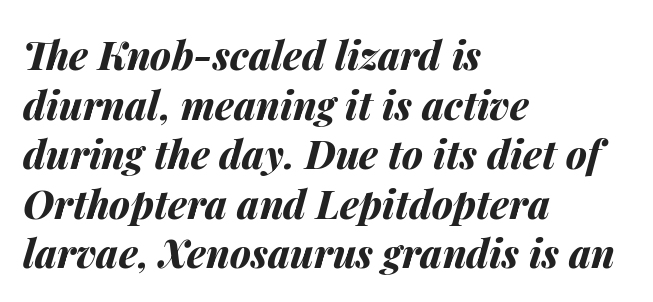
The image shows 39 px bold type, italic (leaning right); set left-aligned, normal line spacing (1.27x), normal letter spacing, not underlined; medium stroke contrast and a medium x-height.
